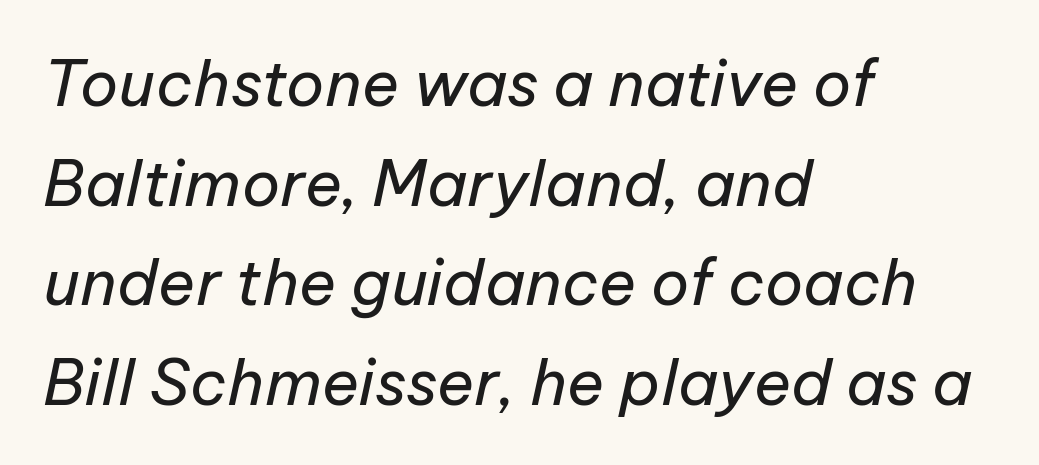
A bare baseline throughout the passage. The block of text has a typical density, with ordinary space between rows. The glyphs look as if they've been sheared to an angle. Teacher's note: observe the even left margin — that is flush-left alignment.
